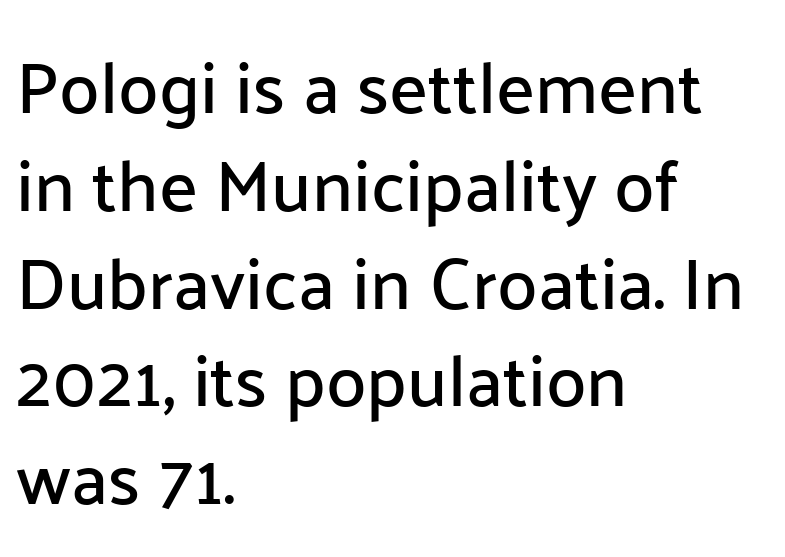
The rendering anchors every line to the left-hand side. Tracking value appears to be zero — textbook default spacing. The strip under each line holds only bare page. Baseline-to-baseline distance is the conventional proportion of letter height.
